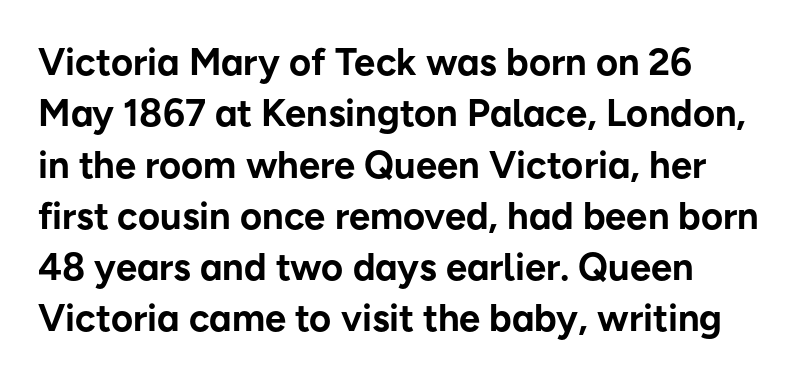
{"serif": "no", "italic": "no", "bold": "yes", "weight": "bold", "width": "normal", "stroke_contrast": "low", "x_height": "medium", "monospaced": "no", "underline": "no", "line_spacing": "normal", "line_spacing_ratio": 1.35, "letter_spacing": "normal", "letter_spacing_em": 0.0, "glyph_px": 38}
